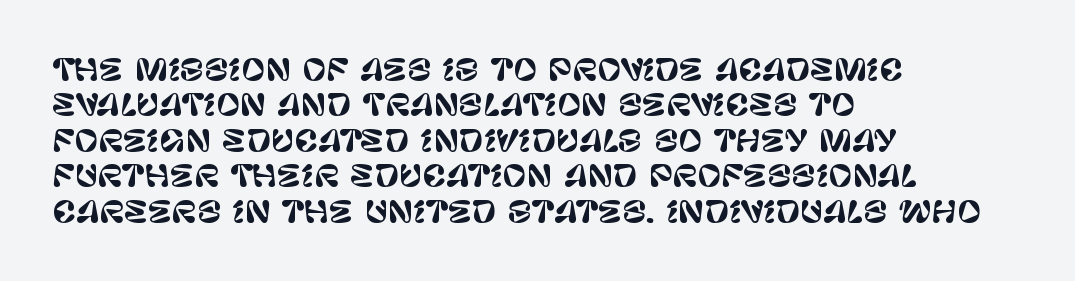
The image shows 29 px sans-serif type; set left-aligned, line spacing 1.22x, normal letter spacing, not underlined; low stroke contrast and a large x-height.
